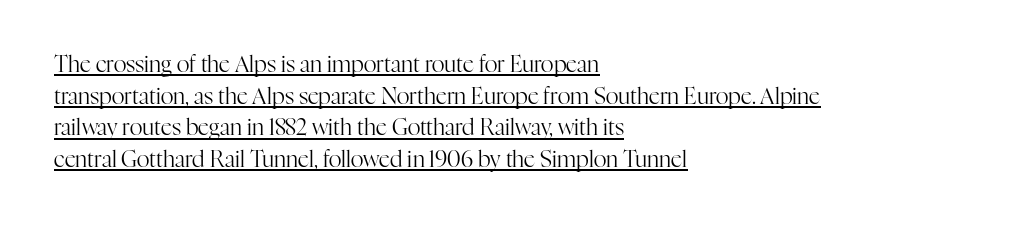
Q: Is the text bold? A: No.
Q: Is the text italic (slanted)? A: No, it is upright.
Q: Is the text underlined? A: Yes.
Q: How is the paragraph aligned? A: Left-aligned.
Q: Is the spacing between letters normal or unusually wide? A: Normal.
Q: Is the spacing between lines tight, normal or loose? A: Normal.
